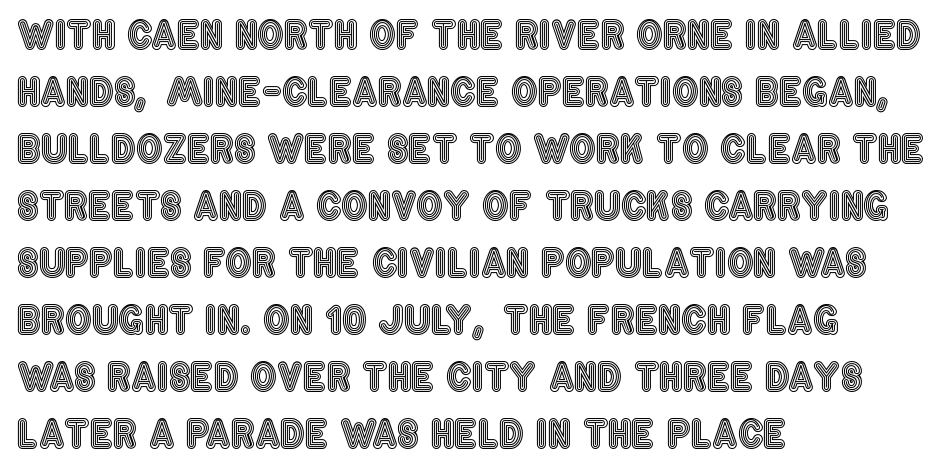
Q: Is the text italic (slanted)? A: No, it is upright.
Q: Is the text underlined? A: No.
Q: How is the paragraph aligned? A: Left-aligned.
Q: Is the spacing between letters normal or unusually wide? A: Normal.
Q: Is the spacing between lines tight, normal or loose? A: Normal.
Q: Width (condensed, normal, or wide)? A: Condensed.
Q: x-height? A: Large.
Q: Monospaced? A: No.
